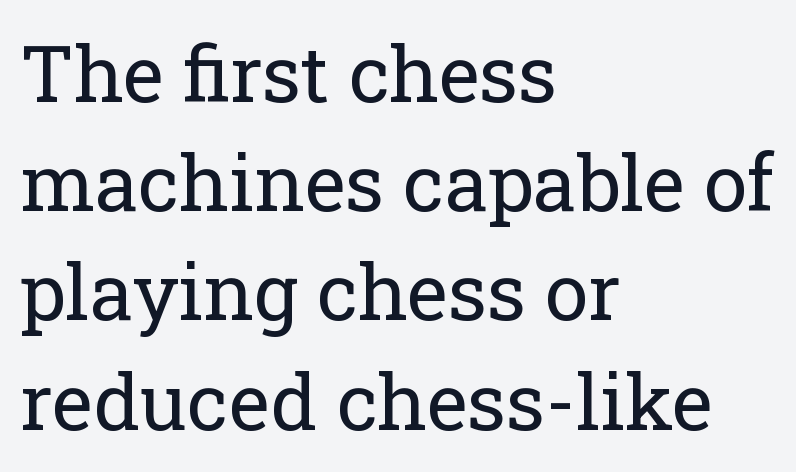
The image shows 78 px regular-weight serif type, upright; set left-aligned, normal line spacing (1.4x), normal letter spacing, not underlined; low stroke contrast and a medium x-height.
